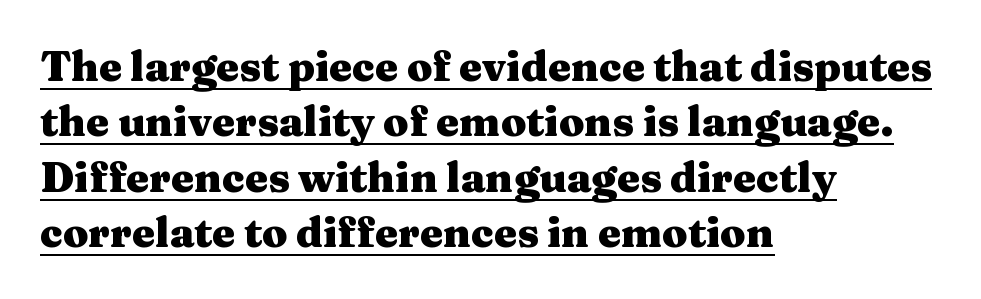
{"serif": "yes", "italic": "no", "bold": "yes", "weight": "heavy", "width": "wide", "stroke_contrast": "medium", "x_height": "medium", "monospaced": "no", "underline": "yes", "align": "left", "line_spacing": "normal", "line_spacing_ratio": 1.35, "letter_spacing": "normal", "letter_spacing_em": 0.0, "glyph_px": 41}
